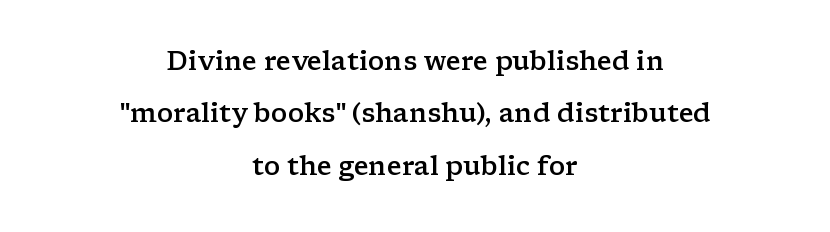
Q: Is the text bold? A: Semi-bold.
Q: Is the text italic (slanted)? A: No, it is upright.
Q: Is the text underlined? A: No.
Q: How is the paragraph aligned? A: Centered.
Q: Is the spacing between letters normal or unusually wide? A: Normal.
Q: Is the spacing between lines tight, normal or loose? A: Loose.
